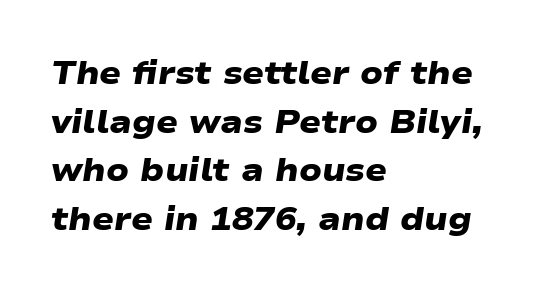
The image shows 32 px heavy, wide sans-serif type; set left-aligned, normal line spacing (1.52x), normal letter spacing, not underlined; low stroke contrast and a medium x-height.
